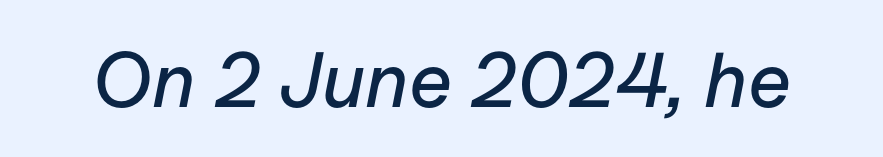
The image shows 78 px text type, italic (leaning right); set normal letter spacing, not underlined; low stroke contrast and a medium x-height.
